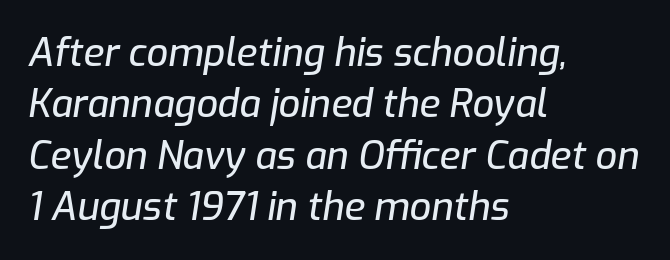
The paragraph shown leans on its left margin. Looks like regular typesetting: each glyph gets only the width it needs. Vertical spacing — default. Between one letter and the next there's only the usual sliver of space.
